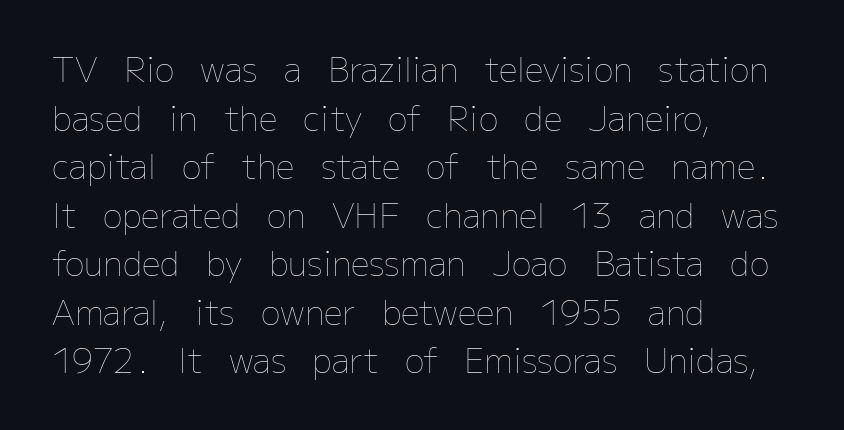
{"italic": "no", "bold": "no", "weight": "thin", "width": "normal", "stroke_contrast": "low", "x_height": "medium", "monospaced": "no", "underline": "no", "align": "left", "line_spacing": "normal", "line_spacing_ratio": 1.47, "letter_spacing": "normal", "letter_spacing_em": 0.0, "glyph_px": 33}
